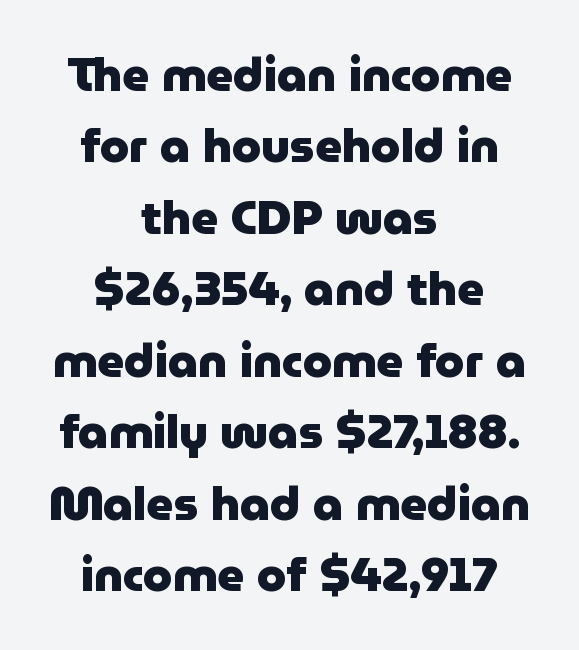
Grotesque or geometric, the face here clearly has no serifs. This is the regular roman posture of the typeface. Descender tails drop into unmarked territory. Neither beginnings nor endings align; midpoints do.
